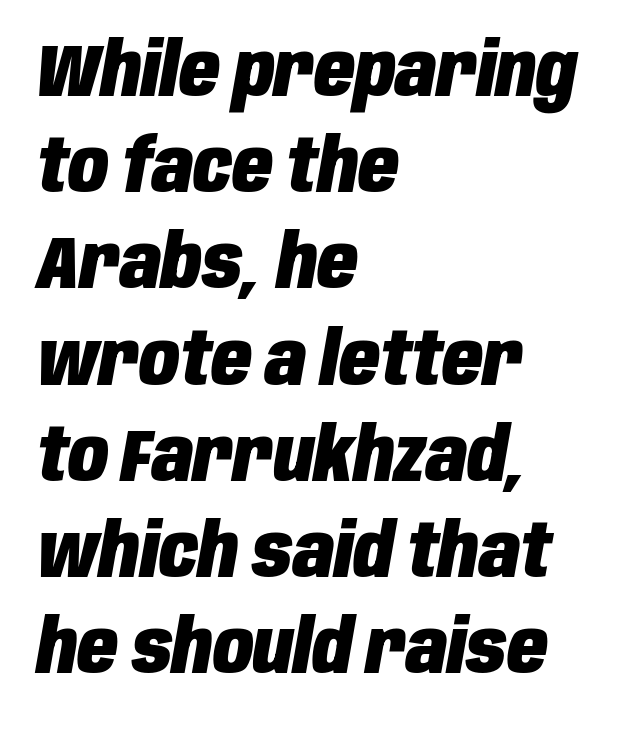
Q: Is the text bold? A: Yes.
Q: Is the text italic (slanted)? A: Yes, it leans right by about 10 degrees.
Q: Is the text underlined? A: No.
Q: How is the paragraph aligned? A: Left-aligned.
Q: Is the spacing between letters normal or unusually wide? A: Normal.
Q: Is the spacing between lines tight, normal or loose? A: Normal.
Q: Width (condensed, normal, or wide)? A: Condensed.
Q: Stroke contrast? A: Low.
Q: x-height? A: Large.
Q: Monospaced? A: No.
